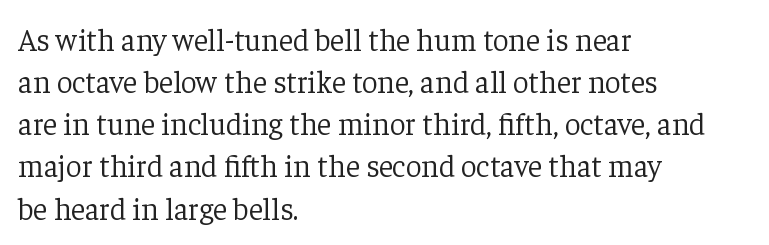
The image shows 31 px light serif type, upright; set left-aligned, normal line spacing (1.36x), normal letter spacing, not underlined; low stroke contrast and a medium x-height.
